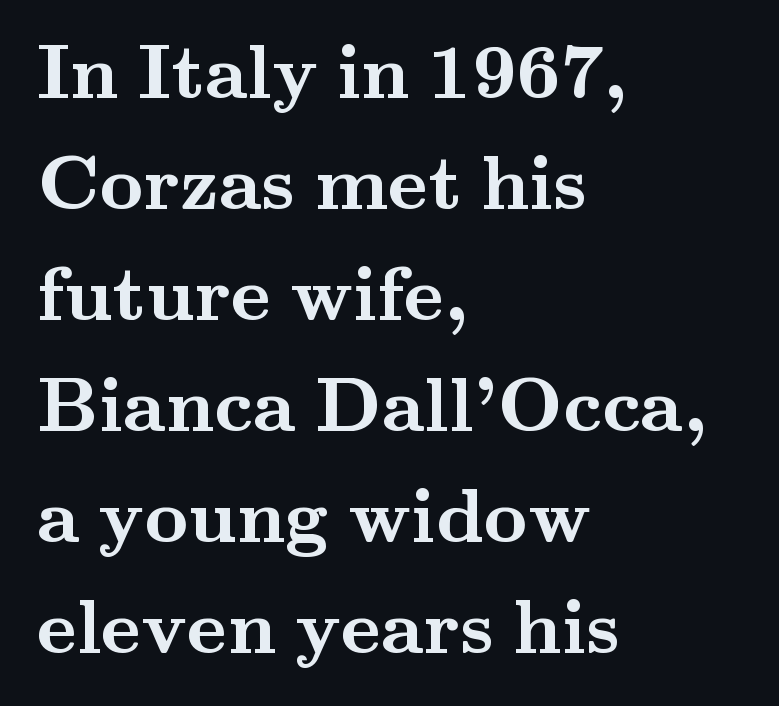
{"serif": "yes", "italic": "no", "bold": "yes", "weight": "semibold", "width": "wide", "stroke_contrast": "medium", "x_height": "small", "monospaced": "no", "underline": "no", "align": "left", "line_spacing": "normal", "line_spacing_ratio": 1.46, "letter_spacing": "normal", "letter_spacing_em": 0.0, "glyph_px": 76}
